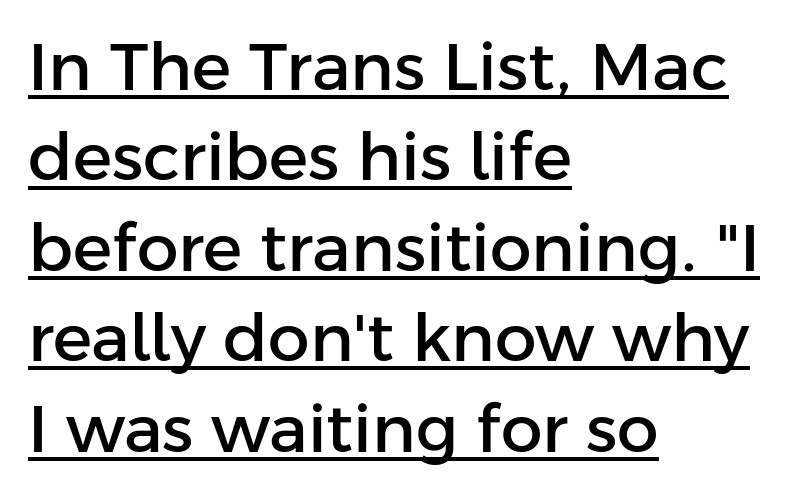
Q: Is the text italic (slanted)? A: No, it is upright.
Q: Is the typeface a serif or a sans-serif typeface? A: Sans-serif.
Q: Is the text underlined? A: Yes.
Q: How is the paragraph aligned? A: Left-aligned.
Q: Is the spacing between letters normal or unusually wide? A: Normal.
Q: Is the spacing between lines tight, normal or loose? A: Normal.
Q: Width (condensed, normal, or wide)? A: Normal.
Q: Stroke contrast? A: Low.
Q: x-height? A: Medium.
Q: Monospaced? A: No.
